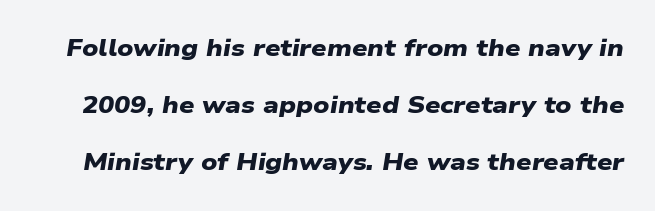
The type is set solid horizontally, with unmodified tracking. The rendering uses a bold face; every stroke is thick and dark. Students, observe: this is what heavily led, spacious text looks like. Rule under the text: the space is simply empty.
